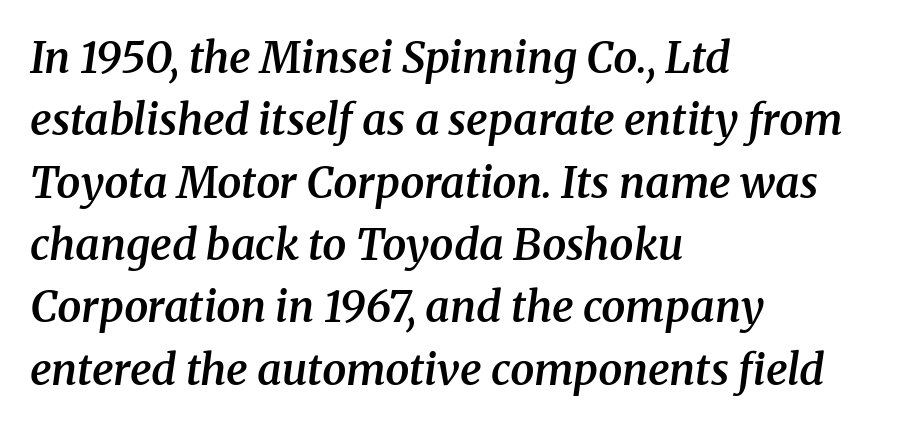
The image shows 43 px semibold serif type, italic (leaning right); set left-aligned, normal line spacing (1.45x), normal letter spacing, not underlined; medium stroke contrast and a medium x-height.
